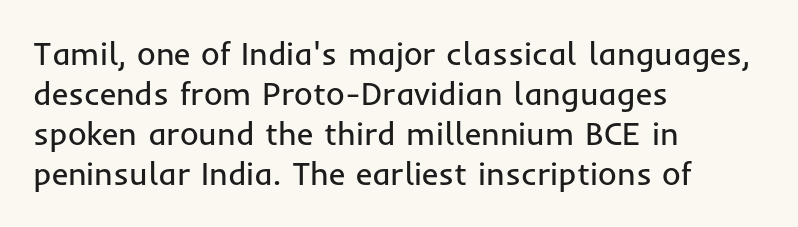
Q: Is the text bold? A: No.
Q: Is the text italic (slanted)? A: No, it is upright.
Q: Is the typeface a serif or a sans-serif typeface? A: Sans-serif.
Q: Is the text underlined? A: No.
Q: How is the paragraph aligned? A: Left-aligned.
Q: Is the spacing between letters normal or unusually wide? A: Normal.
Q: Is the spacing between lines tight, normal or loose? A: Normal.
Q: Width (condensed, normal, or wide)? A: Normal.
Q: Stroke contrast? A: Low.
Q: x-height? A: Medium.
Q: Monospaced? A: No.
